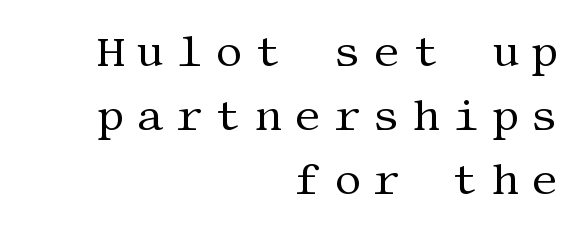
The image shows 42 px regular-weight serif type, upright; set right-aligned, normal line spacing (1.52x), unusually wide letter spacing (+0.3 em), not underlined; medium stroke contrast and a large x-height.
